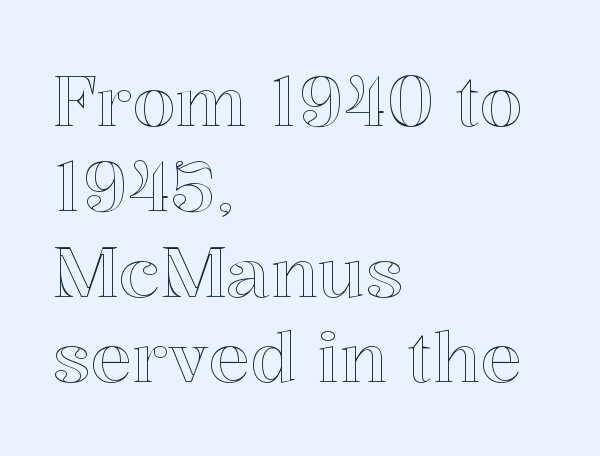
{"italic": "no", "width": "normal", "x_height": "medium", "monospaced": "no", "underline": "no", "align": "left", "line_spacing_ratio": 1.22, "letter_spacing": "normal", "letter_spacing_em": 0.0, "glyph_px": 70}
